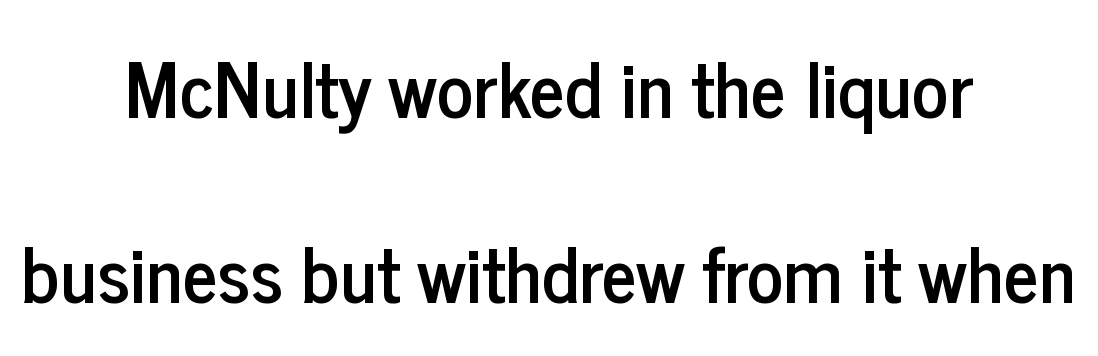
Q: Is the text italic (slanted)? A: No, it is upright.
Q: Is the typeface a serif or a sans-serif typeface? A: Sans-serif.
Q: Is the text underlined? A: No.
Q: How is the paragraph aligned? A: Centered.
Q: Is the spacing between letters normal or unusually wide? A: Normal.
Q: Is the spacing between lines tight, normal or loose? A: Loose.
Q: Width (condensed, normal, or wide)? A: Condensed.
Q: Stroke contrast? A: Low.
Q: x-height? A: Medium.
Q: Monospaced? A: No.
